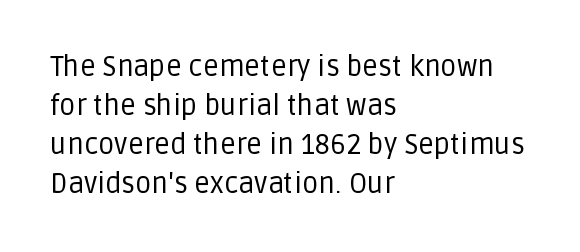
Q: Is the text bold? A: No.
Q: Is the text italic (slanted)? A: No, it is upright.
Q: Is the typeface a serif or a sans-serif typeface? A: Sans-serif.
Q: Is the text underlined? A: No.
Q: How is the paragraph aligned? A: Left-aligned.
Q: Is the spacing between letters normal or unusually wide? A: Normal.
Q: Is the spacing between lines tight, normal or loose? A: Normal.
Q: Width (condensed, normal, or wide)? A: Normal.
Q: Stroke contrast? A: Low.
Q: x-height? A: Large.
Q: Monospaced? A: No.
